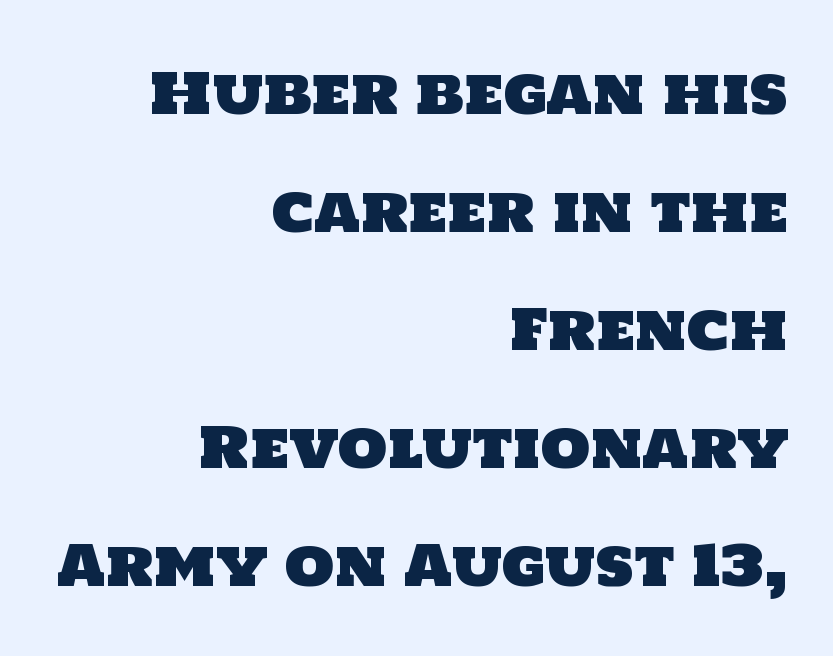
The image shows 57 px sans-serif type; set right-aligned, loose line spacing (2.07x), normal letter spacing, not underlined; low stroke contrast and a large x-height.
